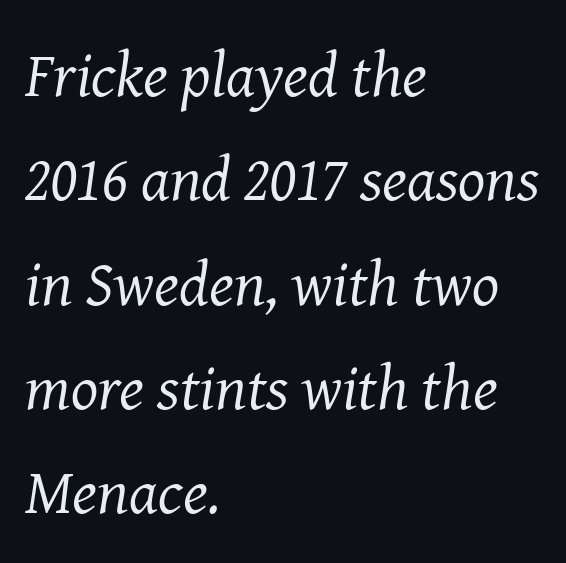
The image shows 64 px regular-weight serif type, italic (leaning right); set left-aligned, normal line spacing (1.63x), normal letter spacing, not underlined; medium stroke contrast and a medium x-height.
